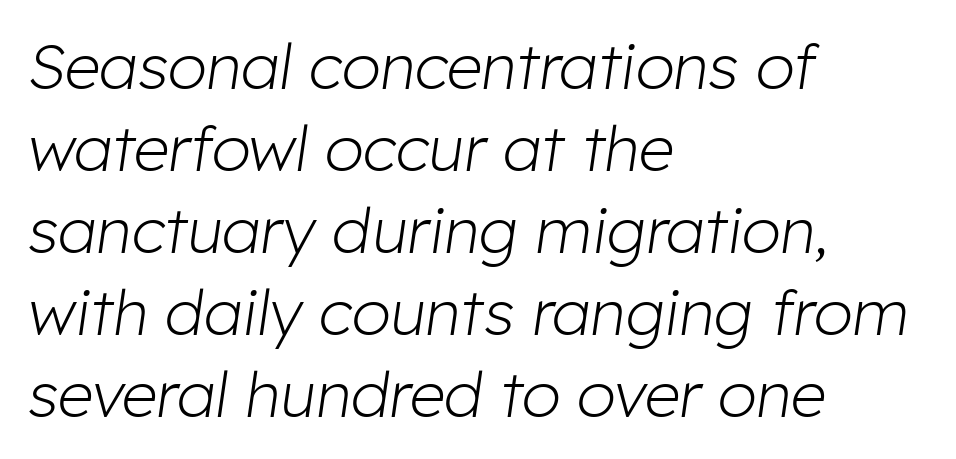
{"italic": "yes", "lean": "right", "slant_degrees": 8, "bold": "no", "weight": "light", "width": "normal", "stroke_contrast": "low", "x_height": "medium", "monospaced": "no", "underline": "no", "align": "left", "line_spacing": "normal", "line_spacing_ratio": 1.3, "letter_spacing": "normal", "letter_spacing_em": 0.0, "glyph_px": 63}
